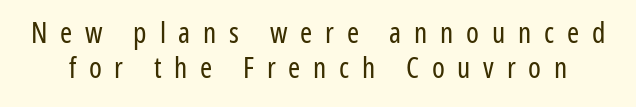
The image shows 29 px regular-weight, condensed sans-serif type, upright; set line spacing 1.19x, unusually wide letter spacing (+0.44 em), not underlined; low stroke contrast and a medium x-height.
